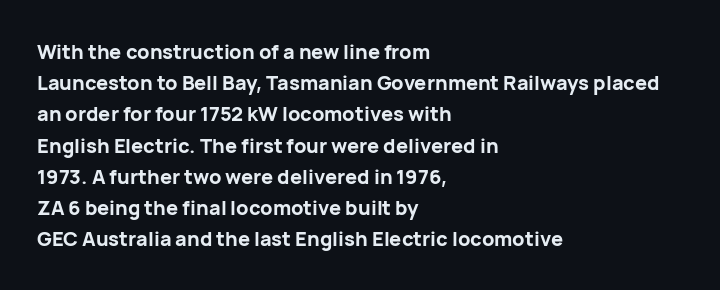
Beneath every word, the page is bare. The letterforms sit shoulder to shoulder at normal distance. The typesetter chose a ragged-right arrangement here. What weight is shown? A full bold with thick strokes.
